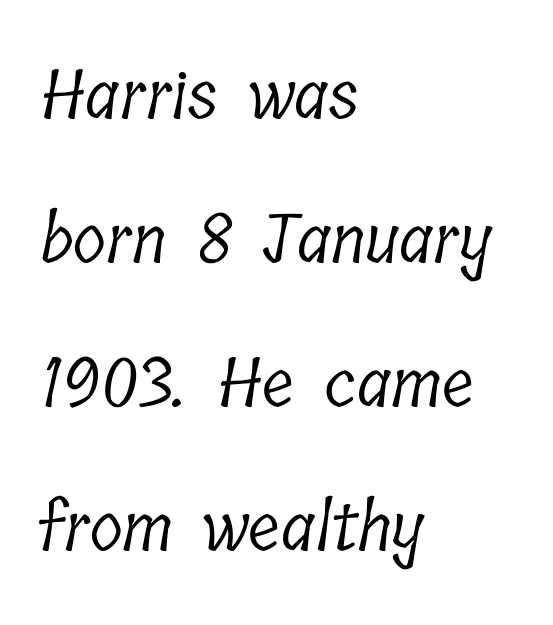
The image shows 68 px light, condensed serif type; set left-aligned, loose line spacing (2.12x), normal letter spacing, not underlined; low stroke contrast and a medium x-height.
